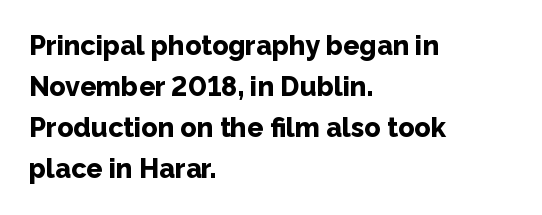
{"italic": "no", "bold": "yes", "underline": "no", "align": "left", "line_spacing": "normal", "line_spacing_ratio": 1.52, "letter_spacing": "normal", "letter_spacing_em": 0.0, "glyph_px": 27}
